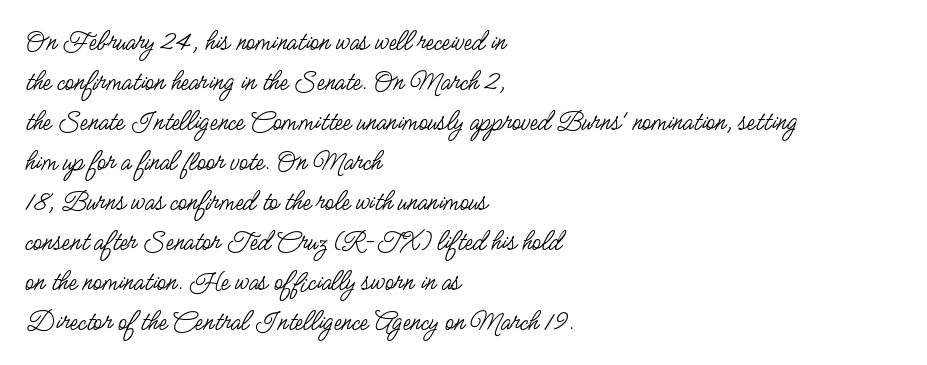
The image shows 29 px regular-weight, condensed sans-serif type; set left-aligned, normal line spacing (1.38x), normal letter spacing, not underlined; low stroke contrast and a small x-height.
